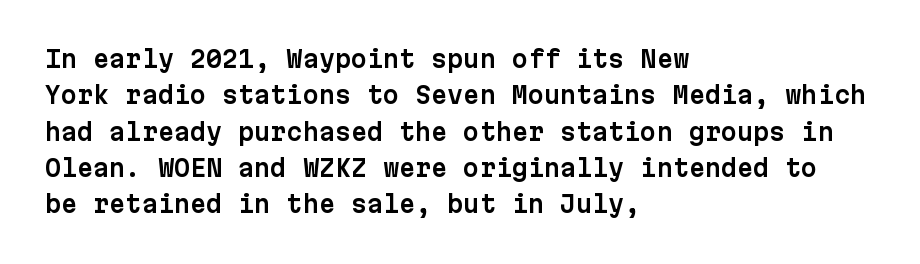
Q: Is the text italic (slanted)? A: No, it is upright.
Q: Is the text underlined? A: No.
Q: How is the paragraph aligned? A: Left-aligned.
Q: Is the spacing between letters normal or unusually wide? A: Normal.
Q: Is the spacing between lines tight, normal or loose? A: Normal.
